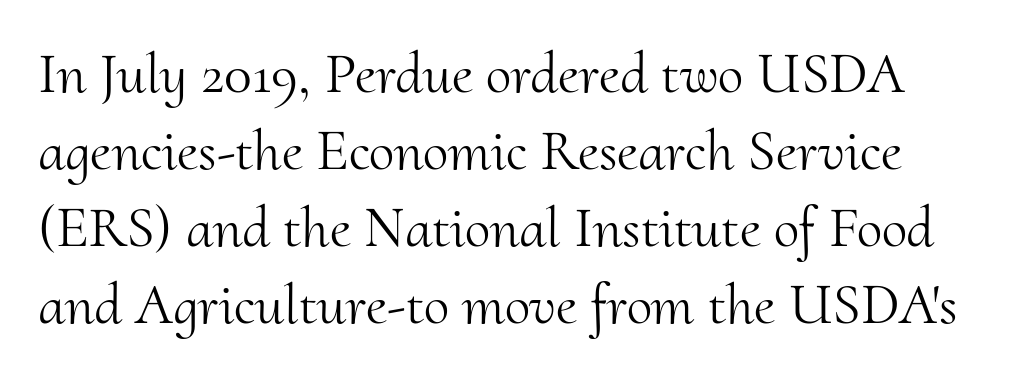
Think of a printed novel: that variable character pitch is what you see here. One glance says typical: line gaps are just what's usual. The axis of the letterforms is exactly vertical. Vertical stems look standard width or narrower in stroke. A typesetter would label this face a serif.
